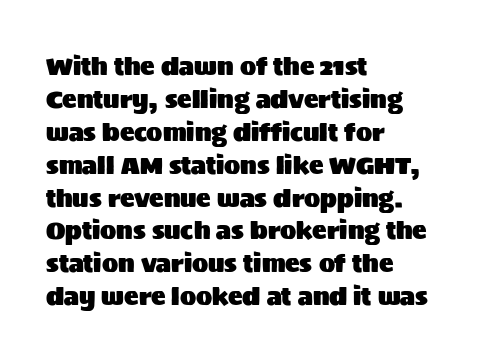
The image shows 24 px text type, upright; set left-aligned, normal line spacing (1.37x), normal letter spacing, not underlined.
